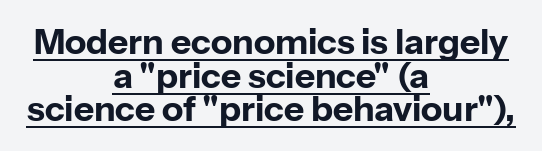
The image shows 35 px bold sans-serif type, upright; set centered, tight line spacing (0.96x), normal letter spacing, underlined; low stroke contrast and a medium x-height.
